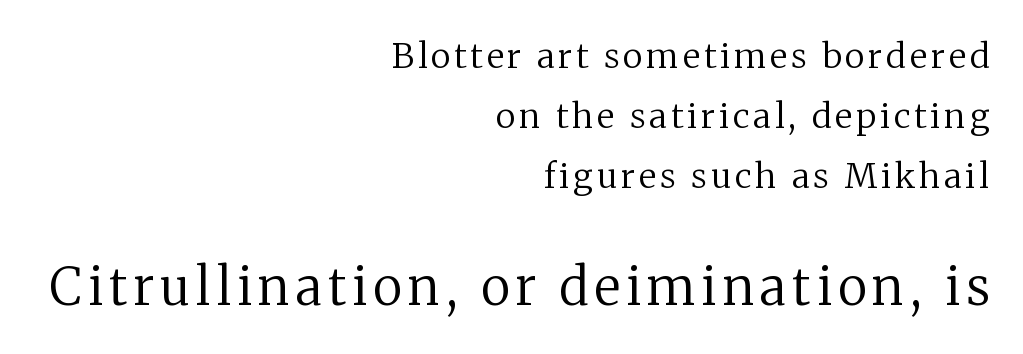
Q: Is the text bold? A: No.
Q: Is the text italic (slanted)? A: No, it is upright.
Q: Is the typeface a serif or a sans-serif typeface? A: Serif.
Q: Is the text underlined? A: No.
Q: How is the paragraph aligned? A: Right-aligned.
Q: Which block of text is set in a larger size, the first (top) or the second (bottom)? A: The second (bottom) one.
Q: Width (condensed, normal, or wide)? A: Normal.
Q: Stroke contrast? A: Medium.
Q: x-height? A: Medium.
Q: Monospaced? A: No.
